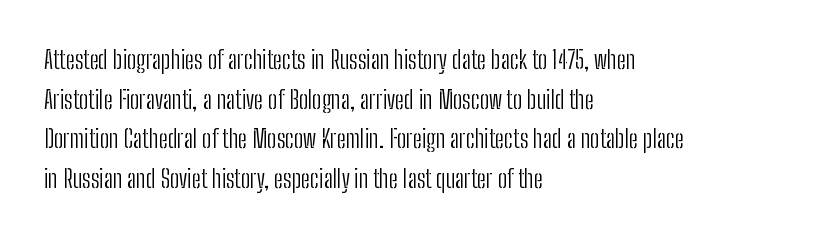
{"italic": "no", "bold": "no", "underline": "no", "align": "left", "line_spacing": "normal", "line_spacing_ratio": 1.59, "letter_spacing": "normal", "letter_spacing_em": 0.0, "glyph_px": 25}
